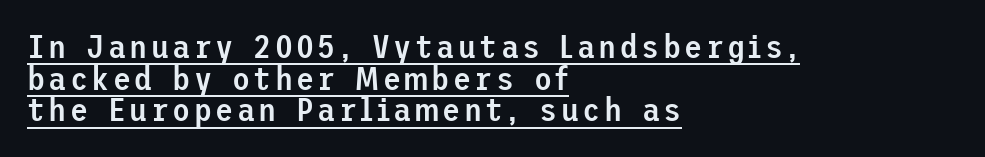
Short and long lines alike share a common starting point at left. These lines carry some extra weight — a demibold, not a full bold. Examine the stroke ends and you'll find no serifs. Compared with typical paragraphs, the rows here are closer together.
